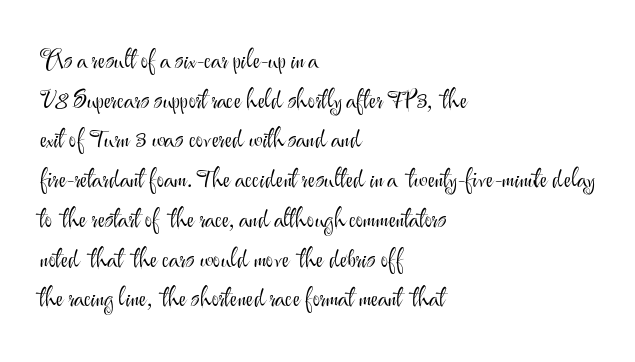
Q: Is the text bold? A: No.
Q: Is the text underlined? A: No.
Q: How is the paragraph aligned? A: Left-aligned.
Q: Is the spacing between letters normal or unusually wide? A: Normal.
Q: Is the spacing between lines tight, normal or loose? A: Normal.
